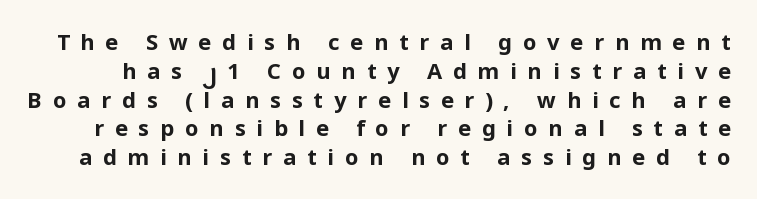
The passage shown stacks its lines at a standard gap. Any mark beneath the type? The region is blank. The letterforms stand isolated, each surrounded by extra space. The letters stand straight up with perfectly vertical stems.
